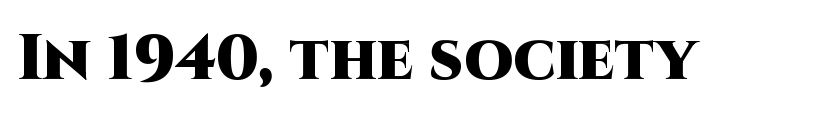
You can tell from the bare stems that sans-serif type was used. This rendering leaves character spacing at its baseline value. Notice how the stems are strictly vertical — no italics here. A typesetter would call this proportional, since set widths differ per character. Anything drawn beneath the words? Only blank space. Every letter is thick-stroked: bold, no question.
